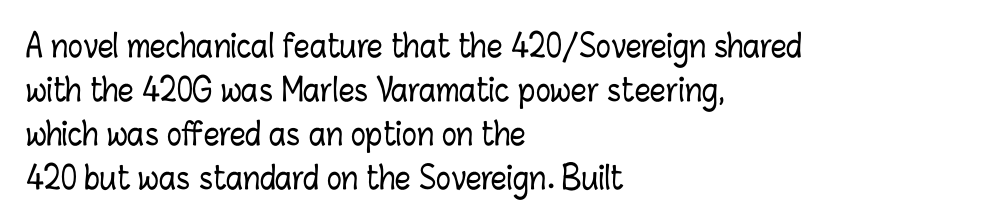
Is this a fixed-width face? No — the glyphs have proportional, varying widths. Is there much room between lines? A standard amount, neither cramped nor airy. Layout note: lines flush left. How are the letters spaced? Ordinarily, with no added tracking. Descenders hang freely into open space.
